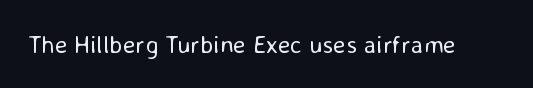
Q: Is the text bold? A: No.
Q: Is the text italic (slanted)? A: No, it is upright.
Q: Is the text underlined? A: No.
Q: Is the spacing between letters normal or unusually wide? A: Normal.
